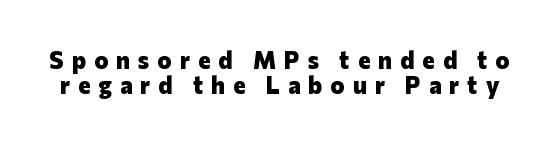
The image shows 24 px bold type, upright; set tight line spacing (1.04x), unusually wide letter spacing (+0.33 em), not underlined.
